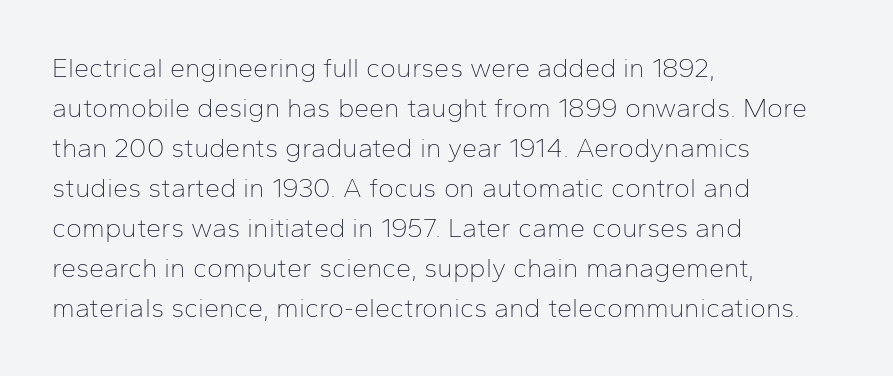
Italic: no, the glyphs are upright roman. Observe the ordinary spacing: letters are neighbours, not strangers. Line spacing here is normal. The zone under the glyphs is completely vacant. These lines stack with their left ends in a neat column.
